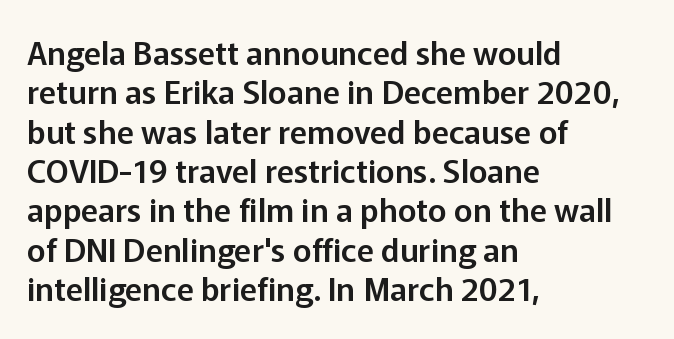
The image shows 32 px sans-serif type, upright; set left-aligned, line spacing 1.23x, normal letter spacing, not underlined; low stroke contrast and a medium x-height.
